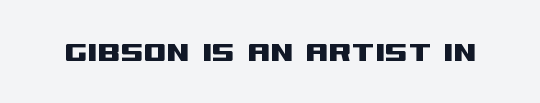
{"serif": "no", "italic": "no", "width": "wide", "stroke_contrast": "medium", "x_height": "large", "monospaced": "no", "underline": "no", "letter_spacing": "normal", "letter_spacing_em": 0.0, "glyph_px": 33}
